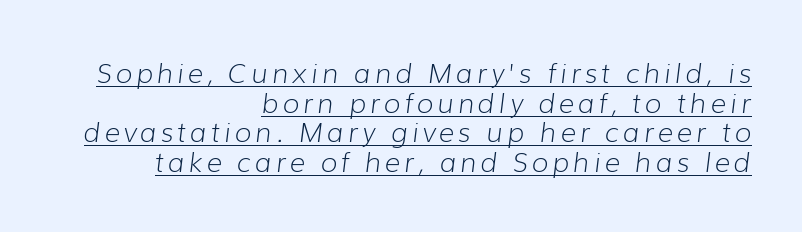
Letters have the restrained weight of plain body copy at most. A baseline rule has been typeset under these characters. Emphasis-style slanted type is in use. Is the block centered? No — it sits flush against the right margin.
